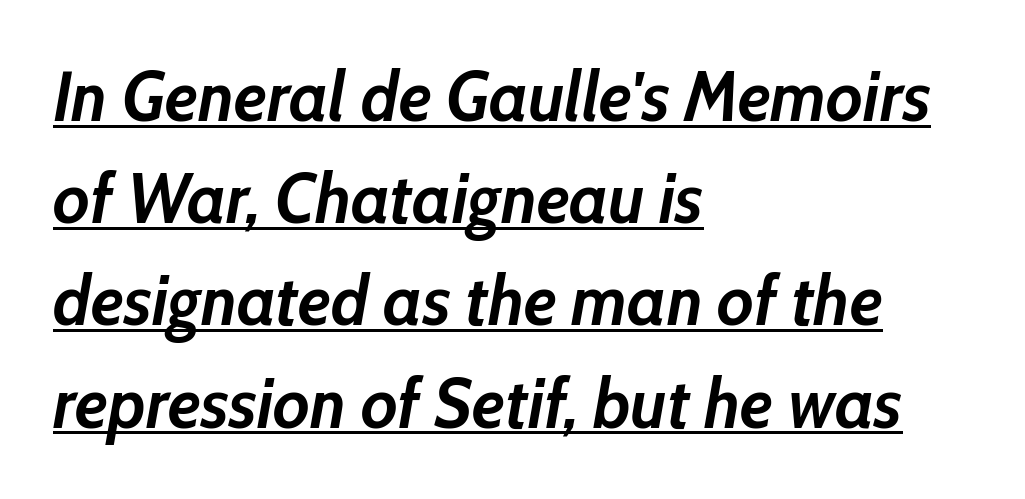
The image shows 70 px semibold type, italic (leaning right); set left-aligned, normal line spacing (1.46x), normal letter spacing, underlined; low stroke contrast and a medium x-height.
